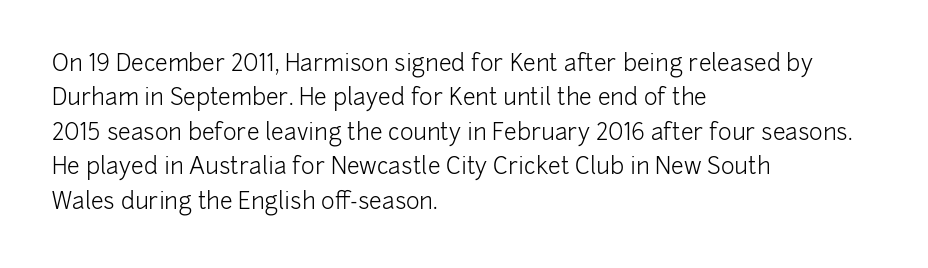
Q: Is the text bold? A: No.
Q: Is the text italic (slanted)? A: No, it is upright.
Q: Is the text underlined? A: No.
Q: How is the paragraph aligned? A: Left-aligned.
Q: Is the spacing between letters normal or unusually wide? A: Normal.
Q: Is the spacing between lines tight, normal or loose? A: Normal.
